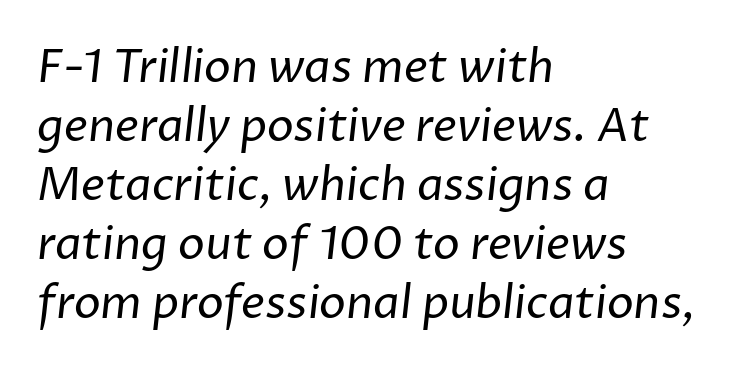
Q: Is the text bold? A: No.
Q: Is the typeface a serif or a sans-serif typeface? A: Sans-serif.
Q: Is the text underlined? A: No.
Q: How is the paragraph aligned? A: Left-aligned.
Q: Is the spacing between letters normal or unusually wide? A: Normal.
Q: Is the spacing between lines tight, normal or loose? A: Normal.
Q: Width (condensed, normal, or wide)? A: Normal.
Q: Stroke contrast? A: Low.
Q: x-height? A: Medium.
Q: Monospaced? A: No.
